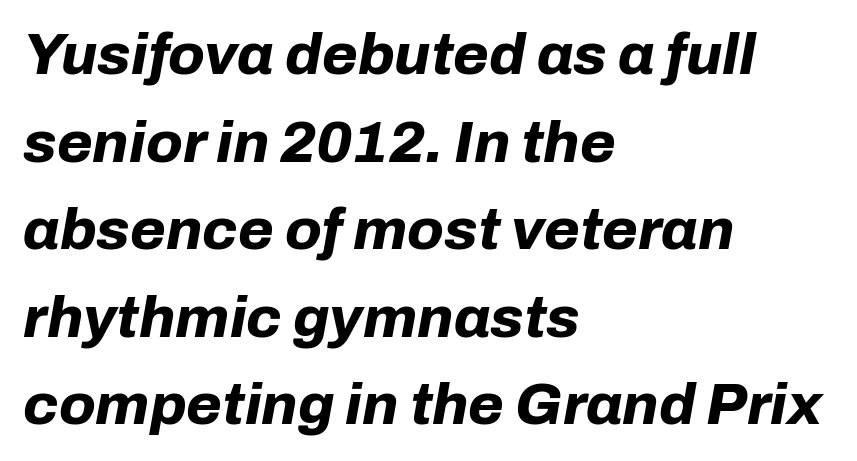
{"italic": "yes", "lean": "right", "slant_degrees": 10, "bold": "yes", "weight": "bold", "width": "normal", "stroke_contrast": "low", "x_height": "medium", "monospaced": "no", "underline": "no", "align": "left", "line_spacing": "normal", "line_spacing_ratio": 1.51, "letter_spacing": "normal", "letter_spacing_em": 0.0, "glyph_px": 58}
